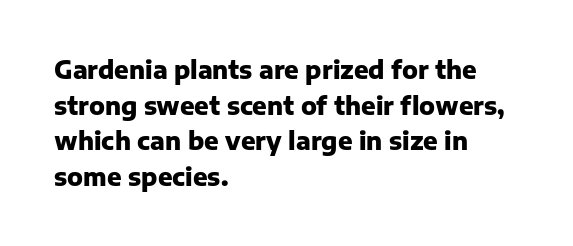
Its strokes are broad and dark, the hallmark of bold type. Short and long lines alike share a common starting point at left. Reading down the column, the eye jumps a familiar distance to each next line. Bare-footed words on every line.
